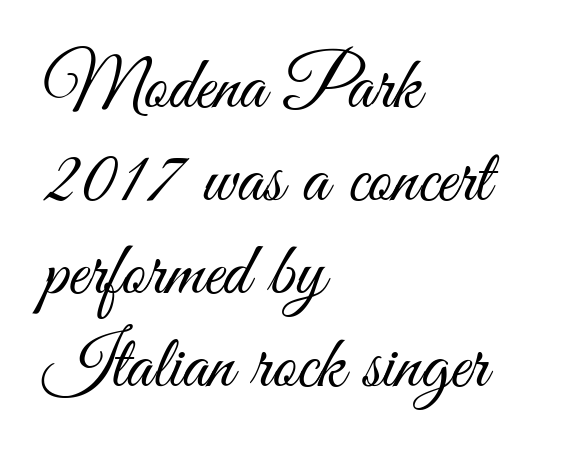
{"serif": "no", "bold": "no", "weight": "light", "width": "condensed", "stroke_contrast": "medium", "x_height": "small", "monospaced": "no", "underline": "no", "align": "left", "line_spacing_ratio": 1.24, "letter_spacing": "normal", "letter_spacing_em": 0.0, "glyph_px": 75}
